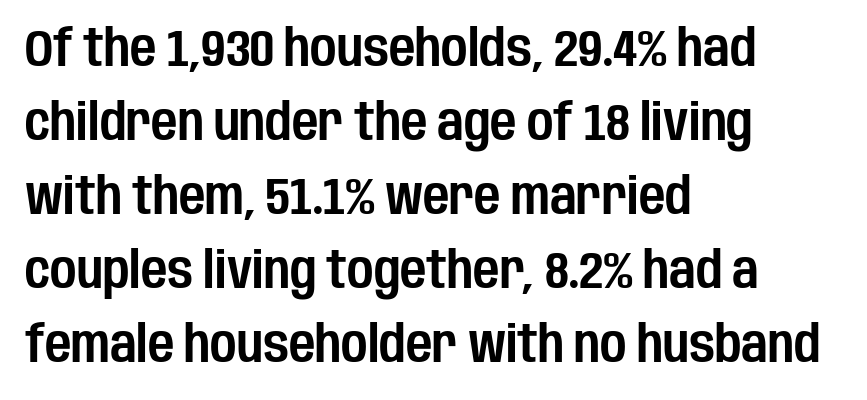
{"serif": "no", "italic": "no", "width": "condensed", "stroke_contrast": "low", "x_height": "large", "monospaced": "no", "underline": "no", "align": "left", "line_spacing": "normal", "line_spacing_ratio": 1.45, "letter_spacing": "normal", "letter_spacing_em": 0.0, "glyph_px": 51}
